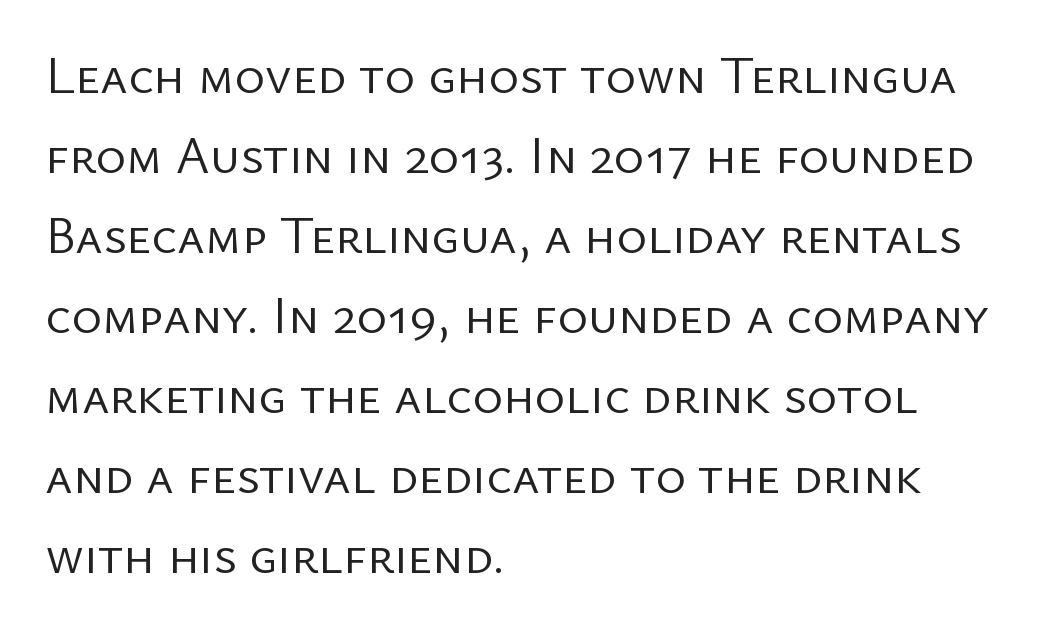
Q: Is the text bold? A: No.
Q: Is the text italic (slanted)? A: No, it is upright.
Q: Is the typeface a serif or a sans-serif typeface? A: Sans-serif.
Q: Is the text underlined? A: No.
Q: How is the paragraph aligned? A: Left-aligned.
Q: Is the spacing between letters normal or unusually wide? A: Normal.
Q: Is the spacing between lines tight, normal or loose? A: Normal.
Q: Width (condensed, normal, or wide)? A: Normal.
Q: Stroke contrast? A: Low.
Q: x-height? A: Medium.
Q: Monospaced? A: No.
